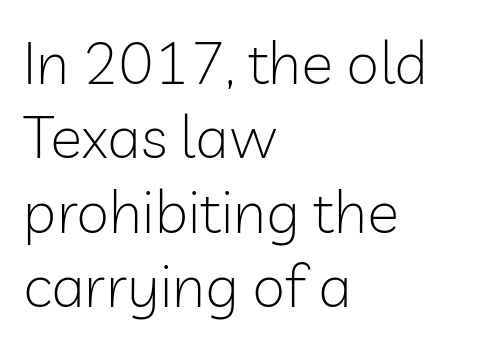
Q: Is the text bold? A: No.
Q: Is the text italic (slanted)? A: No, it is upright.
Q: Is the typeface a serif or a sans-serif typeface? A: Sans-serif.
Q: Is the text underlined? A: No.
Q: How is the paragraph aligned? A: Left-aligned.
Q: Is the spacing between letters normal or unusually wide? A: Normal.
Q: Width (condensed, normal, or wide)? A: Normal.
Q: Stroke contrast? A: Low.
Q: x-height? A: Medium.
Q: Monospaced? A: No.
